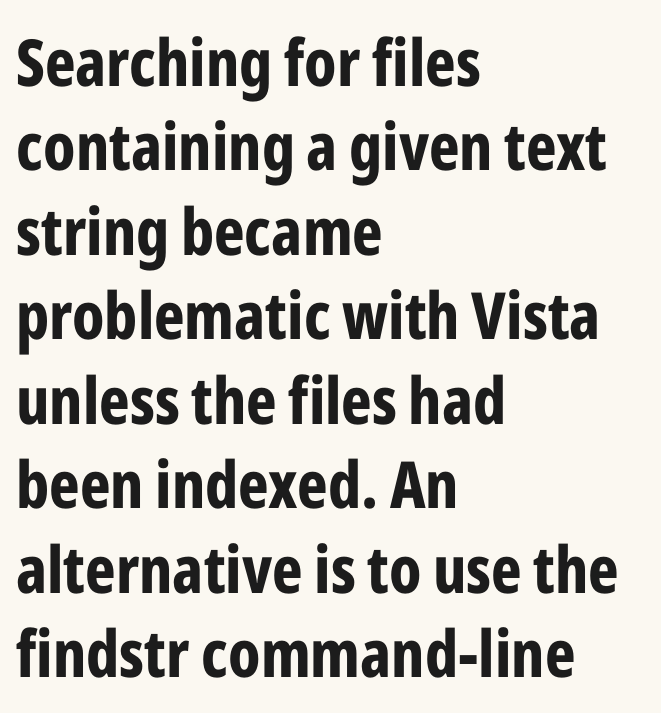
Quick note: interline space is typical. Is this a sans? Yes — the strokes have no serifs. The gap between lines stays unmarked. Casual observation: everything's shoved over to the left. The lettering stays uniformly vertical, giving the passage a roman look.
